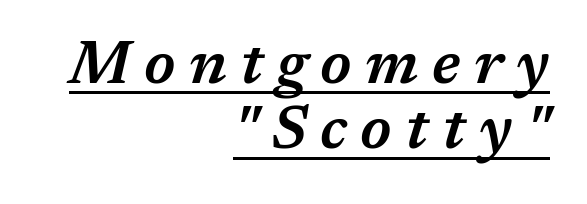
{"italic": "yes", "lean": "right", "slant_degrees": 17, "bold": "semi", "weight": "semibold", "width": "normal", "stroke_contrast": "medium", "x_height": "medium", "monospaced": "no", "underline": "yes", "align": "right", "line_spacing": "tight", "line_spacing_ratio": 1.07, "letter_spacing": "wide", "letter_spacing_em": 0.22, "glyph_px": 61}
